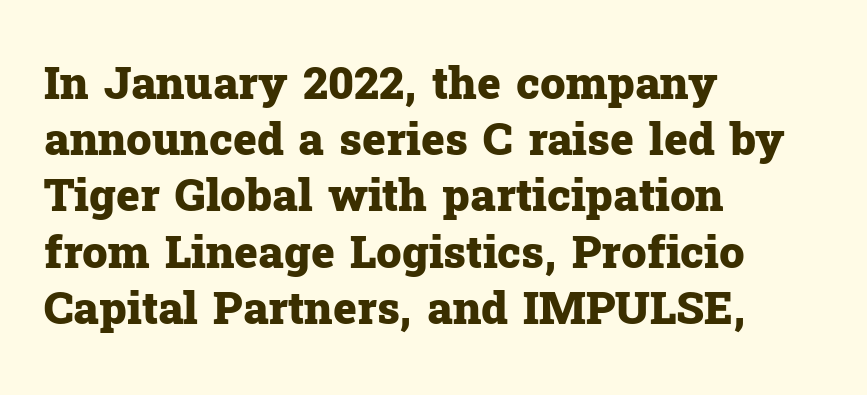
Nothing unusual about the tracking: characters are spaced as the font intends. In terms of leading, this rendering sits right in the middle. Note the varied advance widths — an 'i' is clearly narrower than an 'm'. When letters stand straight like this, we call the style roman or upright.
